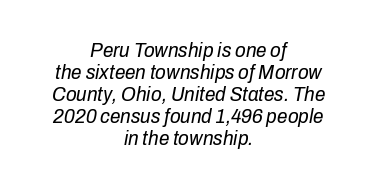
The image shows 21 px text type, italic (leaning right); set centered, tight line spacing (1.05x), normal letter spacing, not underlined.
